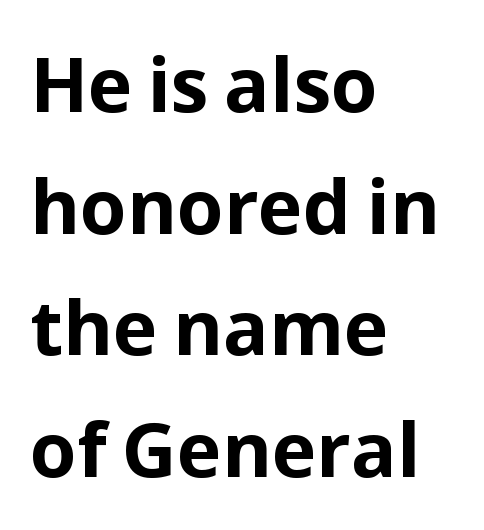
{"serif": "no", "italic": "no", "bold": "yes", "weight": "bold", "width": "normal", "stroke_contrast": "low", "x_height": "medium", "monospaced": "no", "underline": "no", "align": "left", "line_spacing": "normal", "line_spacing_ratio": 1.6, "letter_spacing": "normal", "letter_spacing_em": 0.0, "glyph_px": 76}
